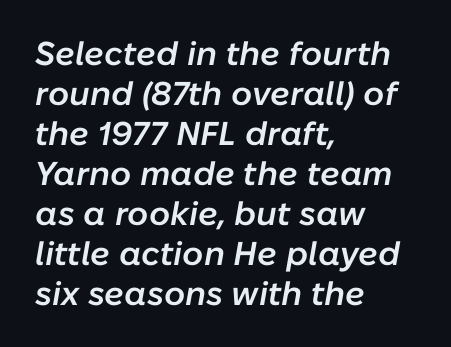
{"italic": "yes", "lean": "right", "slant_degrees": 10, "bold": "semi", "weight": "semibold", "width": "normal", "stroke_contrast": "low", "x_height": "medium", "monospaced": "no", "underline": "no", "align": "left", "line_spacing_ratio": 1.21, "letter_spacing": "normal", "letter_spacing_em": 0.0, "glyph_px": 33}
